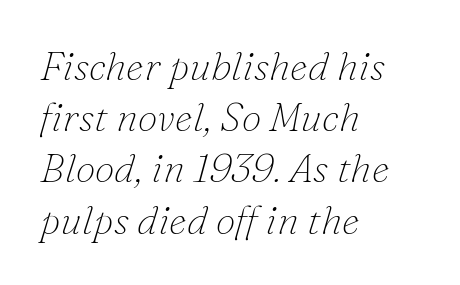
The image shows 40 px thin serif type, italic (leaning right); set left-aligned, normal line spacing (1.28x), normal letter spacing, not underlined; low stroke contrast and a small x-height.
